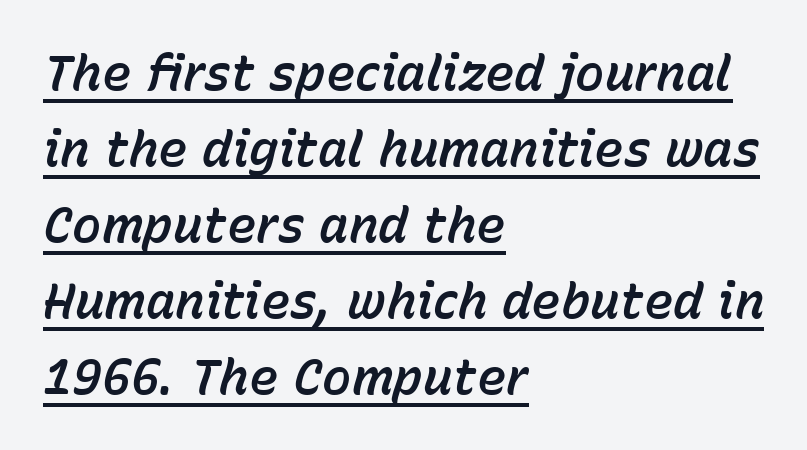
Q: Is the text italic (slanted)? A: Yes, it leans right by about 15 degrees.
Q: Is the text underlined? A: Yes.
Q: How is the paragraph aligned? A: Left-aligned.
Q: Is the spacing between letters normal or unusually wide? A: Normal.
Q: Is the spacing between lines tight, normal or loose? A: Normal.
Q: Width (condensed, normal, or wide)? A: Normal.
Q: Stroke contrast? A: Low.
Q: x-height? A: Medium.
Q: Monospaced? A: No.
